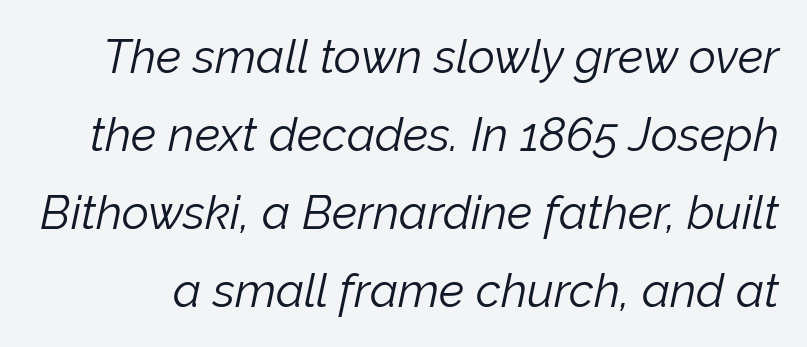
The image shows 47 px light type, italic (leaning right); set normal line spacing (1.66x), normal letter spacing, not underlined; low stroke contrast and a medium x-height.
